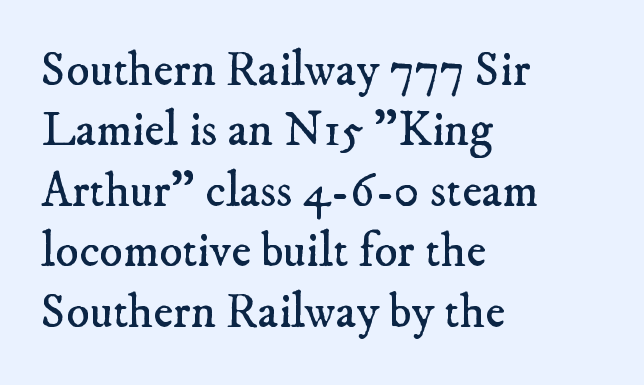
Q: Is the text bold? A: No.
Q: Is the typeface a serif or a sans-serif typeface? A: Serif.
Q: Is the text underlined? A: No.
Q: How is the paragraph aligned? A: Left-aligned.
Q: Is the spacing between letters normal or unusually wide? A: Normal.
Q: Is the spacing between lines tight, normal or loose? A: Normal.
Q: Width (condensed, normal, or wide)? A: Normal.
Q: Stroke contrast? A: Low.
Q: x-height? A: Small.
Q: Monospaced? A: No.
